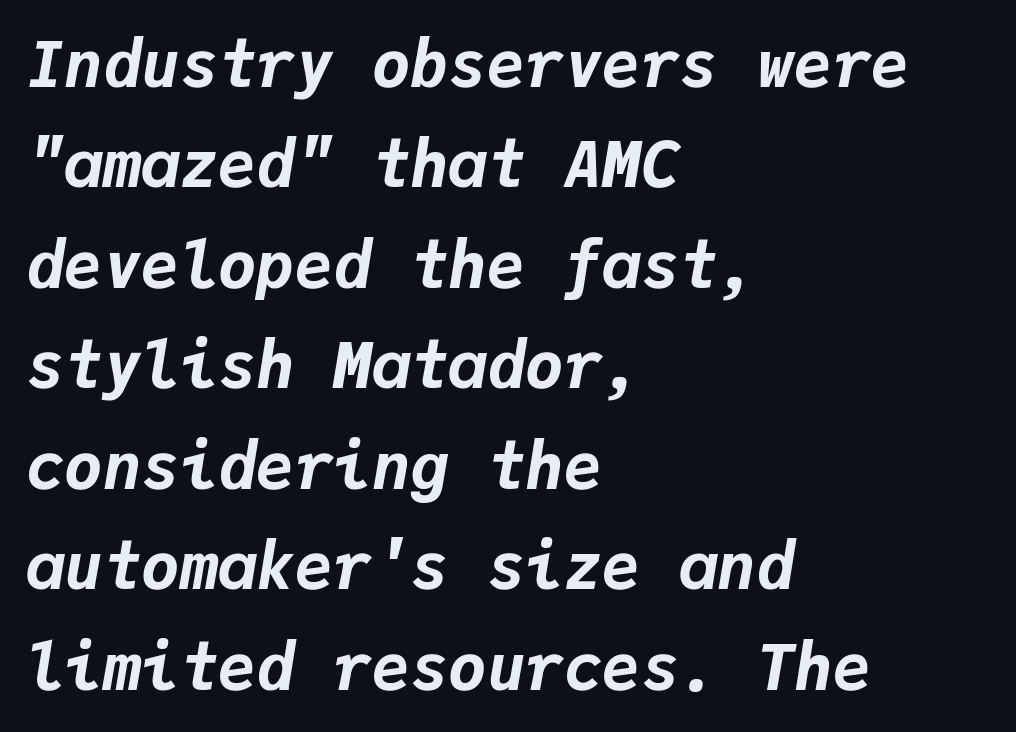
The image shows 64 px bold type, italic (leaning right), monospaced; set left-aligned, normal line spacing (1.57x), normal letter spacing, not underlined; low stroke contrast and a medium x-height.
